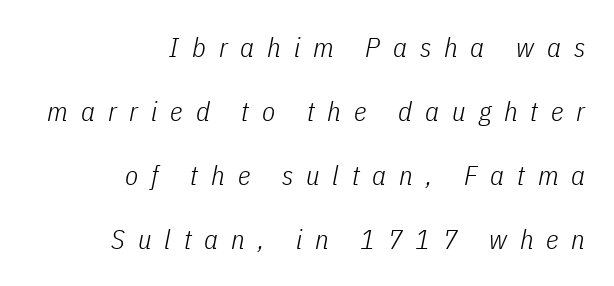
The image shows 27 px text type, italic (leaning right); set right-aligned, loose line spacing (2.37x), unusually wide letter spacing (+0.48 em), not underlined.
